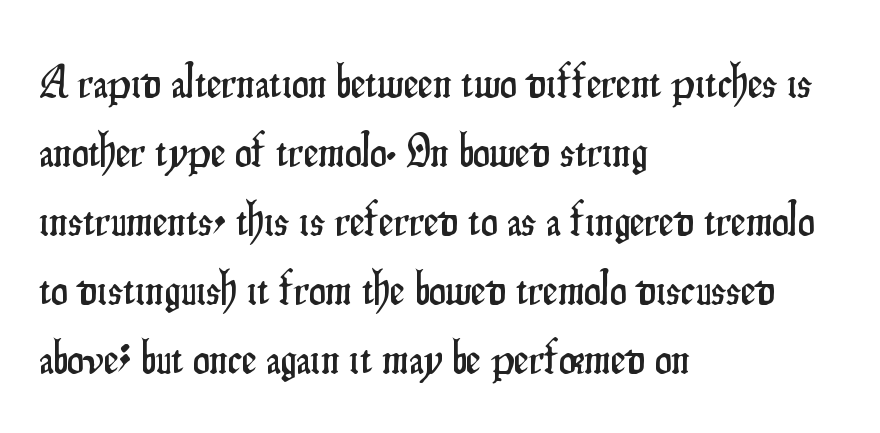
{"serif": "no", "italic": "no", "width": "condensed", "stroke_contrast": "low", "x_height": "small", "monospaced": "no", "underline": "no", "align": "left", "line_spacing": "normal", "line_spacing_ratio": 1.47, "letter_spacing": "normal", "letter_spacing_em": 0.0, "glyph_px": 47}
